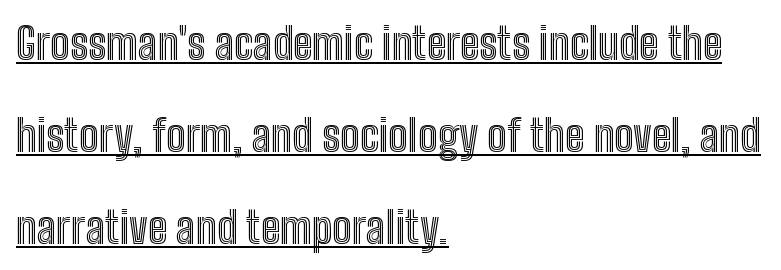
Honestly, the underline is the first thing you notice here. Short and long lines alike share a common starting point at left. No italicization has been applied; the sample stays upright. Whoever set this chose breathing room over compactness in the vertical rhythm.
